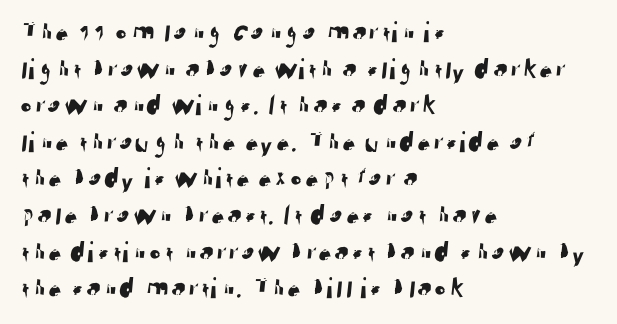
{"serif": "no", "width": "normal", "stroke_contrast": "low", "x_height": "medium", "monospaced": "no", "underline": "no", "align": "left", "line_spacing_ratio": 1.22, "letter_spacing": "normal", "letter_spacing_em": 0.0, "glyph_px": 30}
